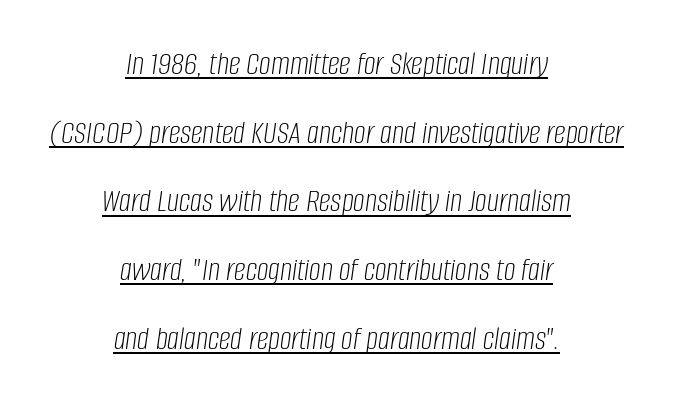
Q: Is the text bold? A: No.
Q: Is the text italic (slanted)? A: Yes, it leans right by about 8 degrees.
Q: Is the text underlined? A: Yes.
Q: How is the paragraph aligned? A: Centered.
Q: Is the spacing between letters normal or unusually wide? A: Normal.
Q: Is the spacing between lines tight, normal or loose? A: Loose.
Q: Width (condensed, normal, or wide)? A: Condensed.
Q: Stroke contrast? A: Low.
Q: x-height? A: Large.
Q: Monospaced? A: No.
